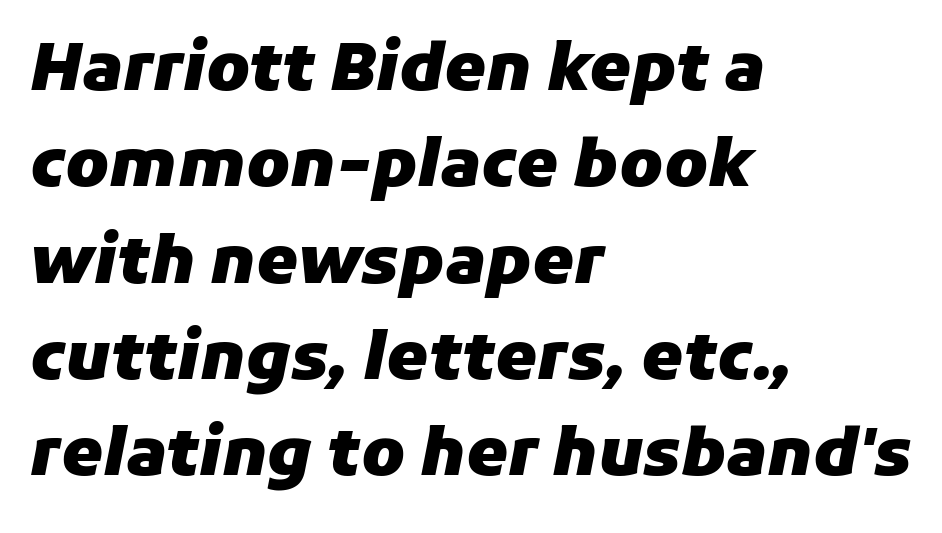
The image shows 66 px heavy type, italic (leaning right); set left-aligned, normal line spacing (1.46x), normal letter spacing, not underlined; low stroke contrast and a medium x-height.
